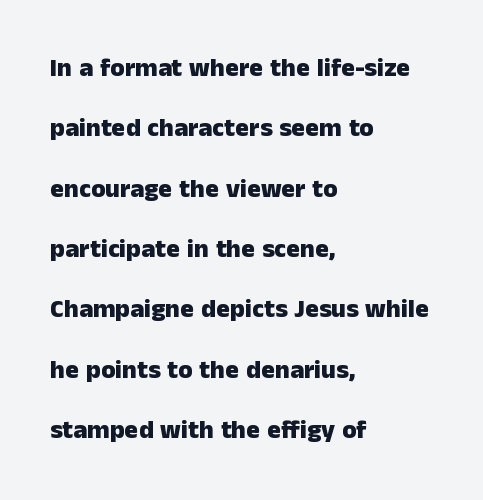
{"italic": "no", "bold": "yes", "underline": "no", "align": "left", "line_spacing": "loose", "line_spacing_ratio": 2.32, "letter_spacing": "normal", "letter_spacing_em": 0.0, "glyph_px": 26}
